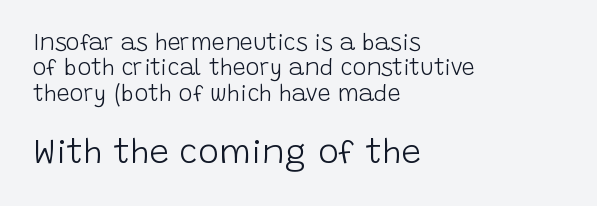
Q: Is the text bold? A: No.
Q: Is the text italic (slanted)? A: No, it is upright.
Q: Is the typeface a serif or a sans-serif typeface? A: Sans-serif.
Q: Is the text underlined? A: No.
Q: How is the paragraph aligned? A: Left-aligned.
Q: Is the spacing between letters normal or unusually wide? A: Normal.
Q: Is the spacing between lines tight, normal or loose? A: Tight.
Q: Which block of text is set in a larger size, the first (top) or the second (bottom)? A: The second (bottom) one.
Q: Width (condensed, normal, or wide)? A: Normal.
Q: Stroke contrast? A: Low.
Q: x-height? A: Large.
Q: Monospaced? A: No.
